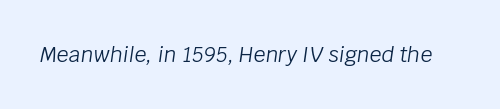
{"italic": "yes", "lean": "right", "slant_degrees": 8, "bold": "no", "underline": "no", "letter_spacing": "normal", "letter_spacing_em": 0.0, "glyph_px": 21}
